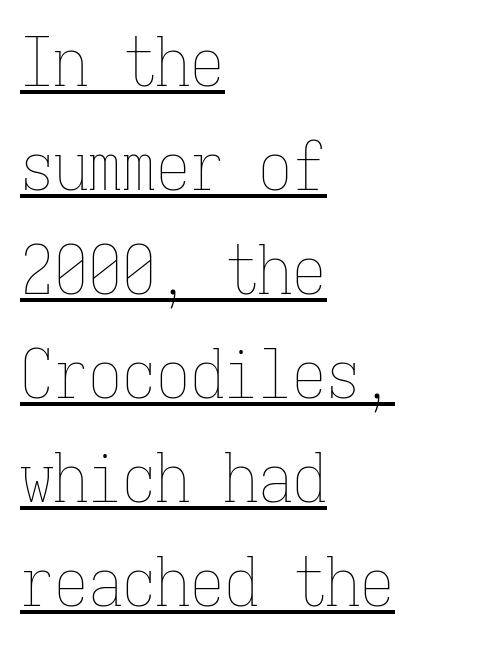
Q: Is the text bold? A: No.
Q: Is the text italic (slanted)? A: No, it is upright.
Q: Is the text underlined? A: Yes.
Q: How is the paragraph aligned? A: Left-aligned.
Q: Is the spacing between letters normal or unusually wide? A: Normal.
Q: Is the spacing between lines tight, normal or loose? A: Normal.
Q: Width (condensed, normal, or wide)? A: Condensed.
Q: Stroke contrast? A: Low.
Q: x-height? A: Medium.
Q: Monospaced? A: Yes.
